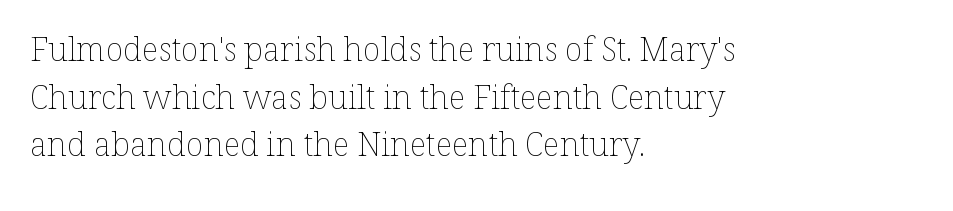
Q: Is the text bold? A: No.
Q: Is the text italic (slanted)? A: No, it is upright.
Q: Is the text underlined? A: No.
Q: How is the paragraph aligned? A: Left-aligned.
Q: Is the spacing between letters normal or unusually wide? A: Normal.
Q: Is the spacing between lines tight, normal or loose? A: Normal.
Q: Width (condensed, normal, or wide)? A: Normal.
Q: Stroke contrast? A: Low.
Q: x-height? A: Medium.
Q: Monospaced? A: No.
